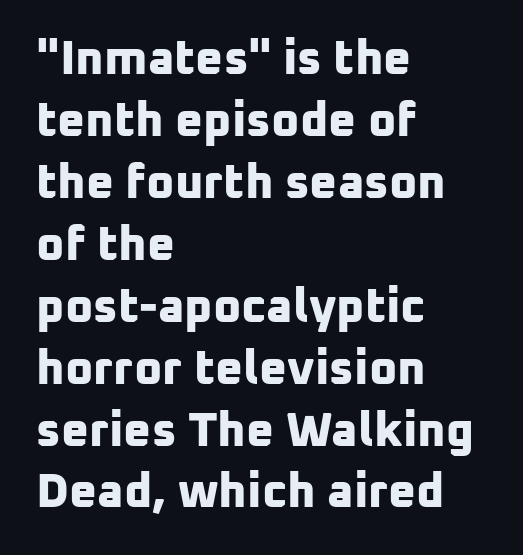
The image shows 48 px bold sans-serif type; set left-aligned, normal line spacing (1.29x), normal letter spacing, not underlined; low stroke contrast and a medium x-height.
